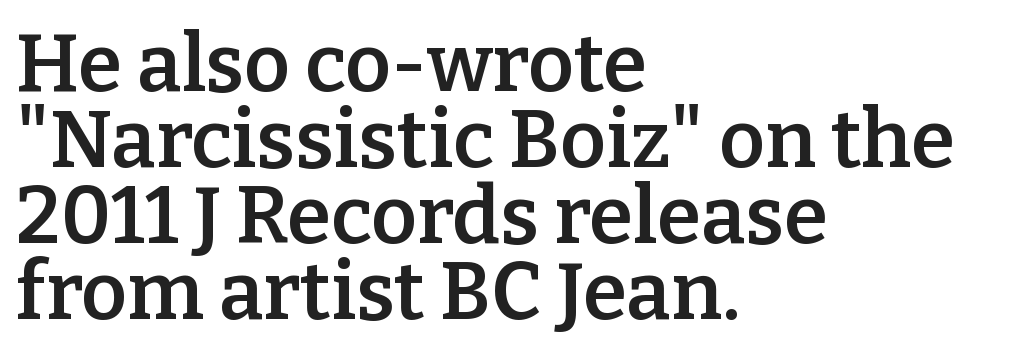
The image shows 80 px semibold serif type, upright; set left-aligned, tight line spacing (0.95x), normal letter spacing, not underlined; low stroke contrast and a medium x-height.
